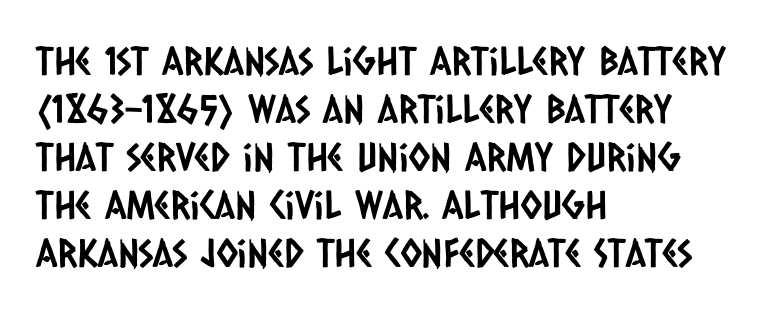
Q: Is the typeface a serif or a sans-serif typeface? A: Sans-serif.
Q: Is the text underlined? A: No.
Q: How is the paragraph aligned? A: Left-aligned.
Q: Is the spacing between letters normal or unusually wide? A: Normal.
Q: Width (condensed, normal, or wide)? A: Condensed.
Q: Stroke contrast? A: Low.
Q: x-height? A: Large.
Q: Monospaced? A: No.
